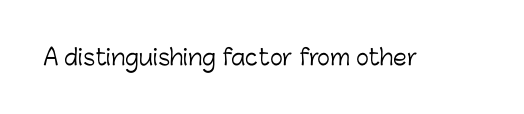
The space directly below the letters is spotless. Quick note: not italic, upright. The line texture is even and compact thanks to regular tracking. These glyphs show unthickened strokes, regular width or finer.
